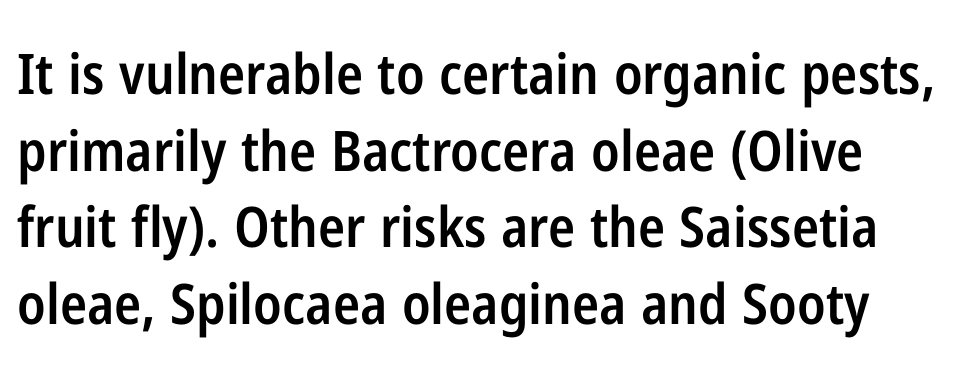
Q: Is the text bold? A: Semi-bold.
Q: Is the text italic (slanted)? A: No, it is upright.
Q: Is the typeface a serif or a sans-serif typeface? A: Sans-serif.
Q: Is the text underlined? A: No.
Q: Is the spacing between letters normal or unusually wide? A: Normal.
Q: Is the spacing between lines tight, normal or loose? A: Normal.
Q: Width (condensed, normal, or wide)? A: Condensed.
Q: Stroke contrast? A: Low.
Q: x-height? A: Medium.
Q: Monospaced? A: No.
